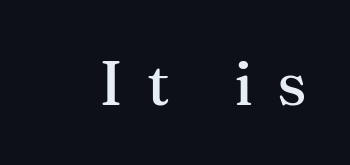
Unlike italic type, these characters show no tilt at all. Each letter's strokes conclude with small projecting serifs. The zone under the glyphs is completely vacant. Proportional: the letters do not fall into vertical columns. Honestly, the letter spacing is so wide it's the main thing you notice.
